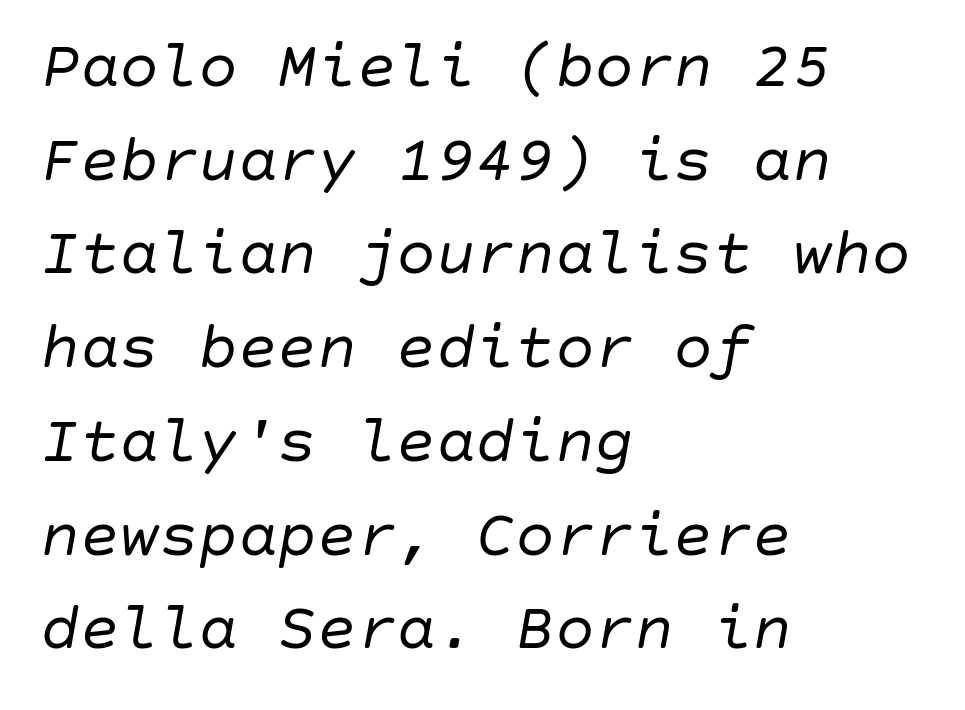
The image shows 66 px regular-weight type, italic (leaning right); set left-aligned, normal line spacing (1.42x), normal letter spacing, not underlined; low stroke contrast and a large x-height.
